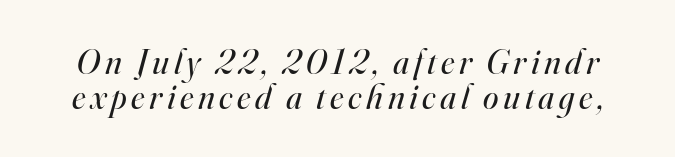
Q: Is the text bold? A: No.
Q: Is the text italic (slanted)? A: Yes, it leans right by about 16 degrees.
Q: Is the typeface a serif or a sans-serif typeface? A: Serif.
Q: Is the text underlined? A: No.
Q: Is the spacing between lines tight, normal or loose? A: Tight.
Q: Width (condensed, normal, or wide)? A: Normal.
Q: Stroke contrast? A: High.
Q: x-height? A: Small.
Q: Monospaced? A: No.
